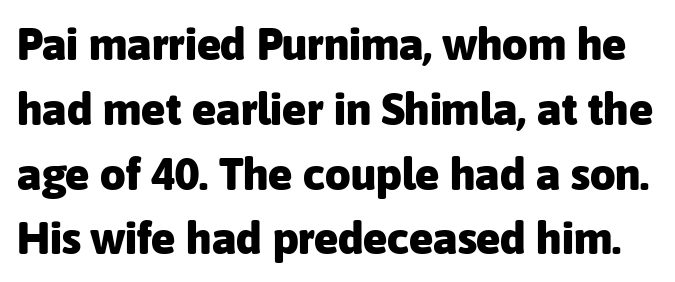
Q: Is the text bold? A: Yes.
Q: Is the text italic (slanted)? A: No, it is upright.
Q: Is the typeface a serif or a sans-serif typeface? A: Sans-serif.
Q: Is the text underlined? A: No.
Q: Is the spacing between letters normal or unusually wide? A: Normal.
Q: Is the spacing between lines tight, normal or loose? A: Normal.
Q: Width (condensed, normal, or wide)? A: Normal.
Q: Stroke contrast? A: Low.
Q: x-height? A: Medium.
Q: Monospaced? A: No.
